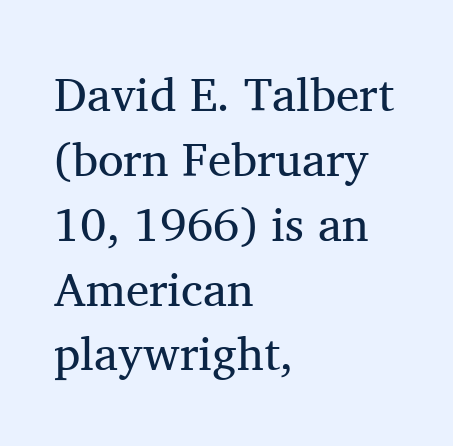
The image shows 47 px regular-weight serif type, upright; set left-aligned, normal line spacing (1.38x), normal letter spacing, not underlined; medium stroke contrast and a medium x-height.
